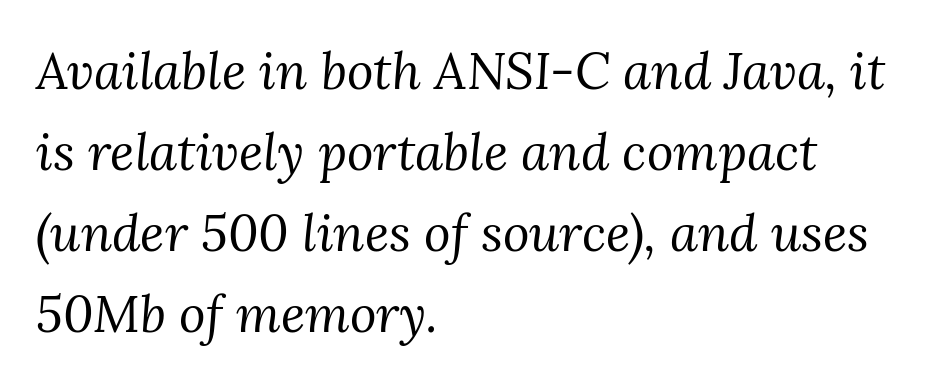
Q: Is the text bold? A: No.
Q: Is the text italic (slanted)? A: Yes, it leans right by about 3 degrees.
Q: Is the typeface a serif or a sans-serif typeface? A: Serif.
Q: Is the text underlined? A: No.
Q: How is the paragraph aligned? A: Left-aligned.
Q: Is the spacing between letters normal or unusually wide? A: Normal.
Q: Is the spacing between lines tight, normal or loose? A: Normal.
Q: Width (condensed, normal, or wide)? A: Normal.
Q: Stroke contrast? A: Medium.
Q: x-height? A: Medium.
Q: Monospaced? A: No.
